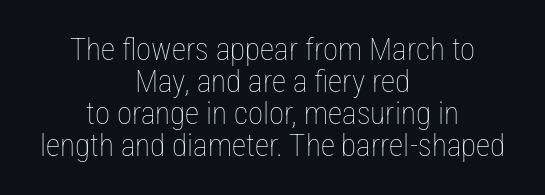
The image shows 31 px thin, condensed type, upright; set centered, tight line spacing (1.03x), normal letter spacing, not underlined; low stroke contrast and a medium x-height.
